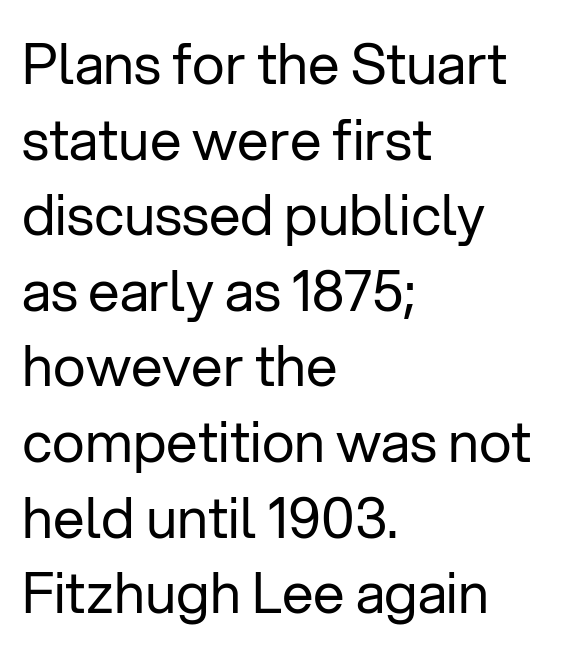
The image shows 56 px regular-weight sans-serif type, upright; set left-aligned, normal line spacing (1.35x), normal letter spacing, not underlined; low stroke contrast and a medium x-height.
